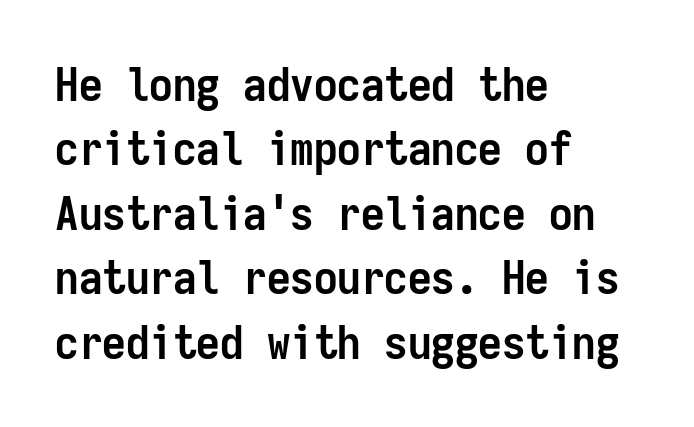
Q: Is the text bold? A: Yes.
Q: Is the text italic (slanted)? A: No, it is upright.
Q: Is the typeface a serif or a sans-serif typeface? A: Sans-serif.
Q: Is the text underlined? A: No.
Q: How is the paragraph aligned? A: Left-aligned.
Q: Is the spacing between letters normal or unusually wide? A: Normal.
Q: Is the spacing between lines tight, normal or loose? A: Normal.
Q: Width (condensed, normal, or wide)? A: Condensed.
Q: Stroke contrast? A: Low.
Q: x-height? A: Medium.
Q: Monospaced? A: Yes.
